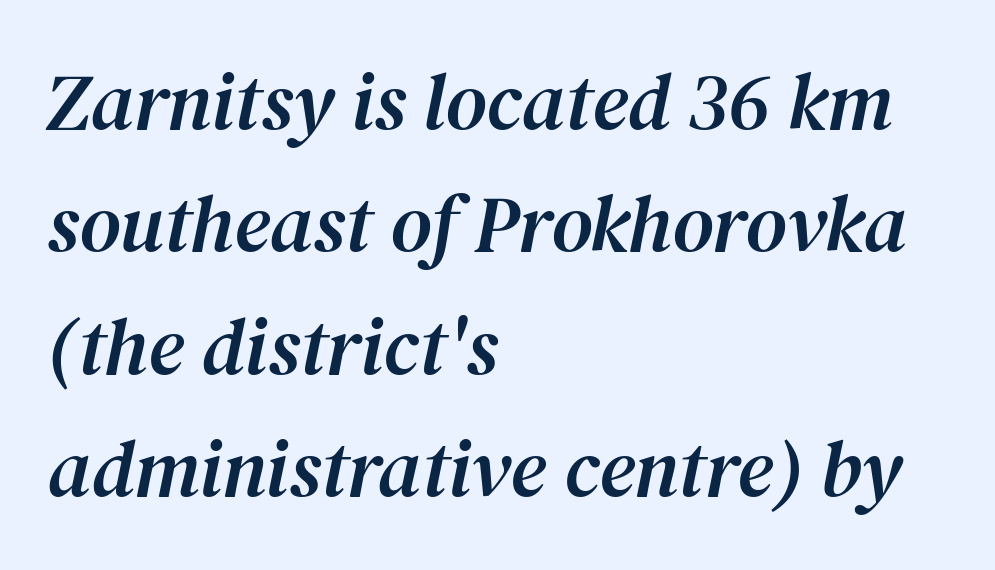
{"serif": "yes", "italic": "yes", "lean": "right", "slant_degrees": 12, "width": "normal", "stroke_contrast": "medium", "x_height": "medium", "monospaced": "no", "underline": "no", "align": "left", "line_spacing": "normal", "line_spacing_ratio": 1.53, "letter_spacing": "normal", "letter_spacing_em": 0.0, "glyph_px": 80}
